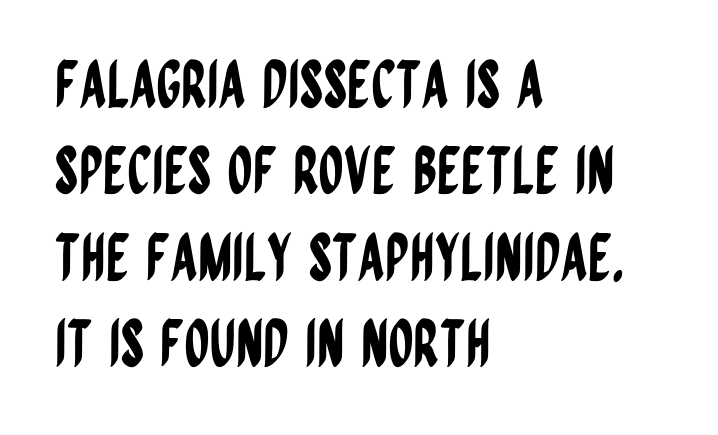
Q: Is the text italic (slanted)? A: No, it is upright.
Q: Is the typeface a serif or a sans-serif typeface? A: Sans-serif.
Q: Is the text underlined? A: No.
Q: How is the paragraph aligned? A: Left-aligned.
Q: Is the spacing between letters normal or unusually wide? A: Normal.
Q: Is the spacing between lines tight, normal or loose? A: Normal.
Q: Width (condensed, normal, or wide)? A: Condensed.
Q: Stroke contrast? A: Low.
Q: x-height? A: Large.
Q: Monospaced? A: No.
